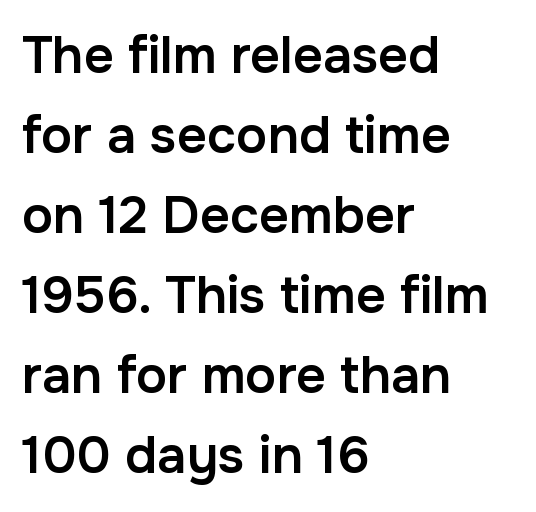
The image shows 52 px semibold sans-serif type, upright; set left-aligned, normal line spacing (1.54x), normal letter spacing, not underlined; low stroke contrast and a medium x-height.
